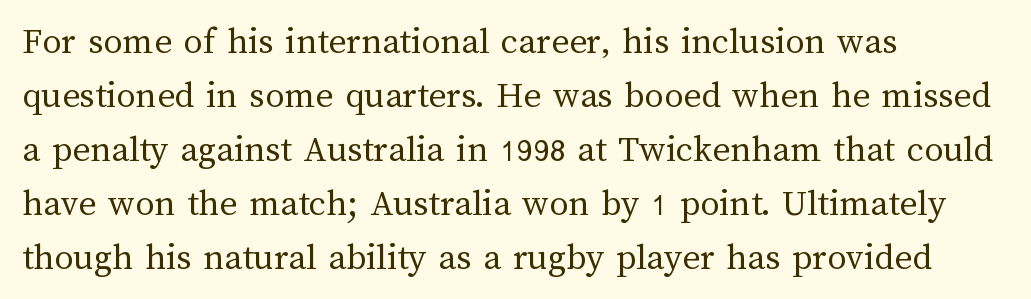
The image shows 38 px regular-weight type, upright; set left-aligned, normal line spacing (1.42x), normal letter spacing, not underlined; medium stroke contrast and a medium x-height.
